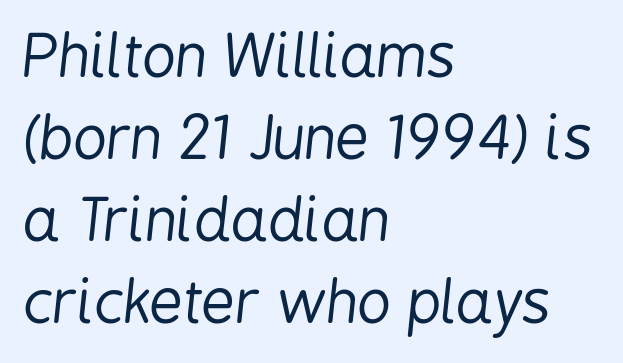
The image shows 59 px regular-weight, condensed type, italic (leaning right); set left-aligned, normal line spacing (1.39x), normal letter spacing, not underlined; low stroke contrast and a medium x-height.
